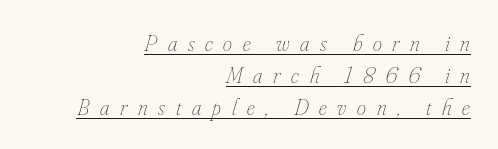
{"italic": "yes", "lean": "right", "slant_degrees": 16, "bold": "no", "underline": "yes", "align": "right", "line_spacing": "normal", "line_spacing_ratio": 1.39, "letter_spacing": "wide", "letter_spacing_em": 0.47, "glyph_px": 23}
